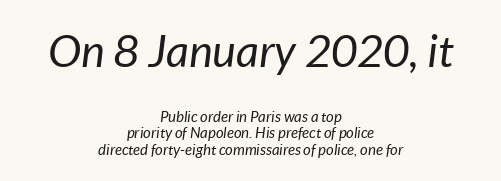
The image shows 45 px regular-weight type, italic (leaning right); set centered, tight line spacing (1.09x), normal letter spacing, not underlined; the first (top) block is 3.0x larger; low stroke contrast and a medium x-height.
